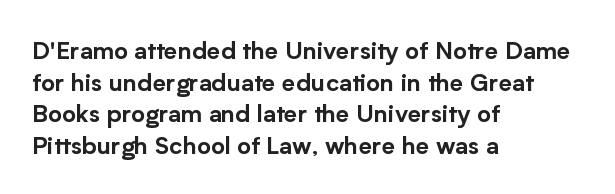
The letterforms sit shoulder to shoulder at normal distance. In terms of leading, this rendering sits right in the middle. The rendering anchors every line to the left-hand side. Style check: upright.
